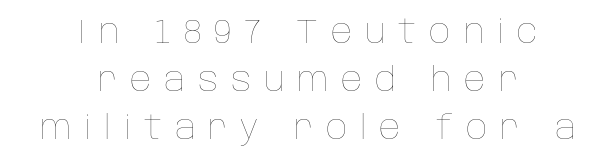
{"italic": "no", "bold": "no", "weight": "thin", "width": "normal", "stroke_contrast": "low", "x_height": "large", "monospaced": "no", "underline": "no", "align": "center", "line_spacing": "normal", "line_spacing_ratio": 1.45, "letter_spacing": "wide", "letter_spacing_em": 0.39, "glyph_px": 33}
